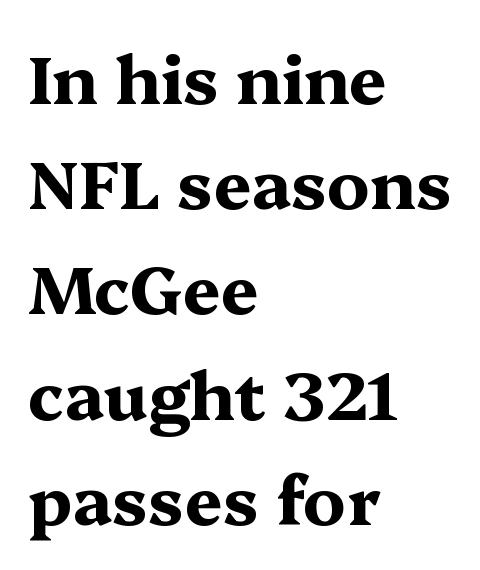
The image shows 67 px bold, wide serif type, upright; set left-aligned, normal line spacing (1.57x), normal letter spacing, not underlined; medium stroke contrast and a medium x-height.
